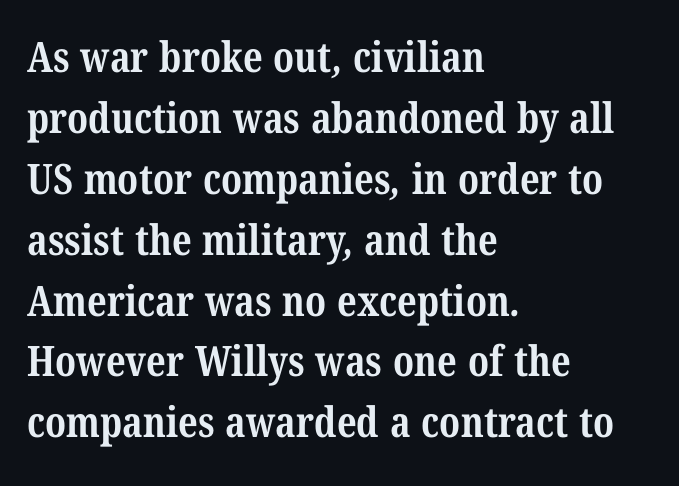
The image shows 42 px bold, condensed serif type; set left-aligned, normal line spacing (1.45x), normal letter spacing, not underlined; medium stroke contrast and a medium x-height.
